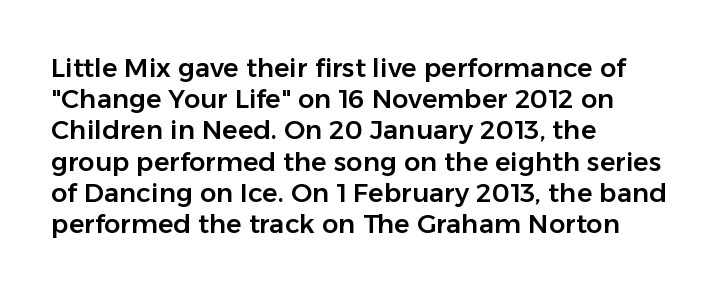
The passage is arranged the way most books set body copy — flush left. This is the regular roman posture of the typeface. The rendering keeps characters at their native spacing. Honestly, there is no underline to notice here at all.
